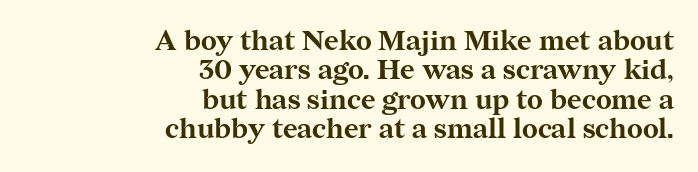
Q: Is the text bold? A: Yes.
Q: Is the text italic (slanted)? A: No, it is upright.
Q: Is the typeface a serif or a sans-serif typeface? A: Serif.
Q: Is the text underlined? A: No.
Q: How is the paragraph aligned? A: Right-aligned.
Q: Is the spacing between letters normal or unusually wide? A: Normal.
Q: Is the spacing between lines tight, normal or loose? A: Tight.
Q: Width (condensed, normal, or wide)? A: Normal.
Q: Stroke contrast? A: Medium.
Q: x-height? A: Medium.
Q: Monospaced? A: No.
